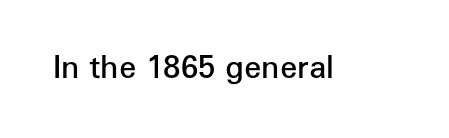
Q: Is the text bold? A: Semi-bold.
Q: Is the text italic (slanted)? A: No, it is upright.
Q: Is the typeface a serif or a sans-serif typeface? A: Sans-serif.
Q: Is the text underlined? A: No.
Q: Is the spacing between letters normal or unusually wide? A: Normal.
Q: Width (condensed, normal, or wide)? A: Normal.
Q: Stroke contrast? A: Low.
Q: x-height? A: Medium.
Q: Monospaced? A: No.
